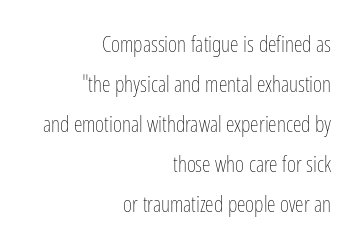
The image shows 22 px text type, upright; set right-aligned, line spacing 1.82x, normal letter spacing, not underlined.
